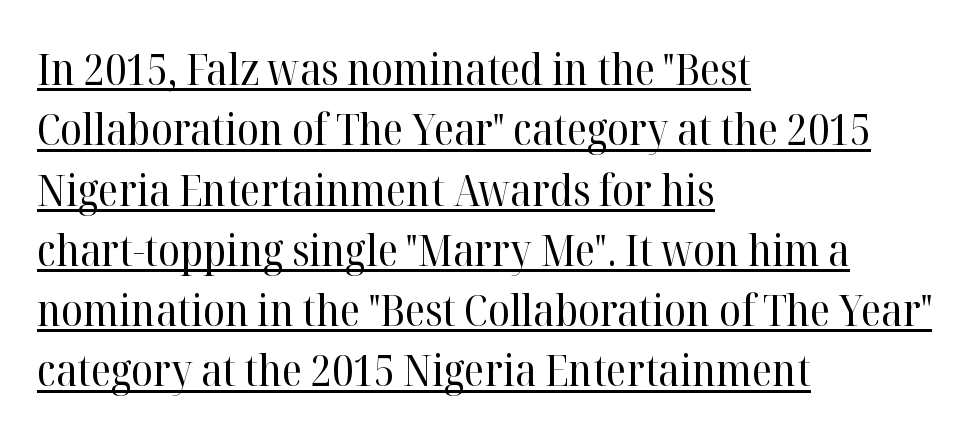
This rendering employs a face with finishing strokes, i.e., a serif. Caption: standard tracking, unaltered. Weight: in the light-to-regular range. Evenly set lines give the paragraph a standard silhouette.
